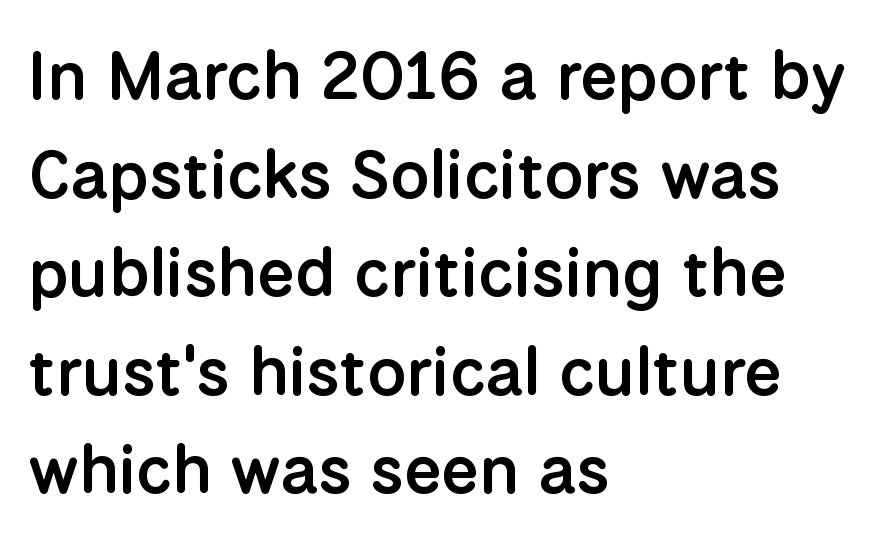
Glyph-to-glyph distance matches everyday printed text. Italic: no, the glyphs are upright roman. Line beginnings align vertically; line endings do not. Caption: semibold face, moderately heavy strokes.
